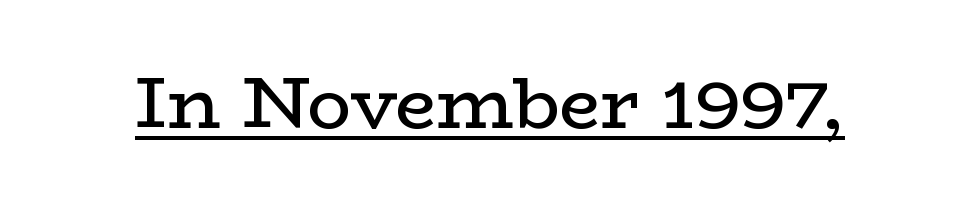
Q: Is the text bold? A: No.
Q: Is the text italic (slanted)? A: No, it is upright.
Q: Is the typeface a serif or a sans-serif typeface? A: Serif.
Q: Is the text underlined? A: Yes.
Q: Is the spacing between letters normal or unusually wide? A: Normal.
Q: Width (condensed, normal, or wide)? A: Wide.
Q: Stroke contrast? A: Low.
Q: x-height? A: Medium.
Q: Monospaced? A: No.
